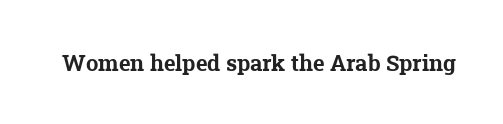
The image shows 22 px bold type; set normal letter spacing, not underlined.
